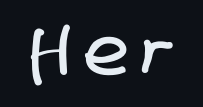
Words appear elongated and porous because spacing is wide. Examine the stroke ends and you'll find no serifs. Character widths vary here, with narrow letters taking less room than wide ones. A bare baseline throughout the passage.
